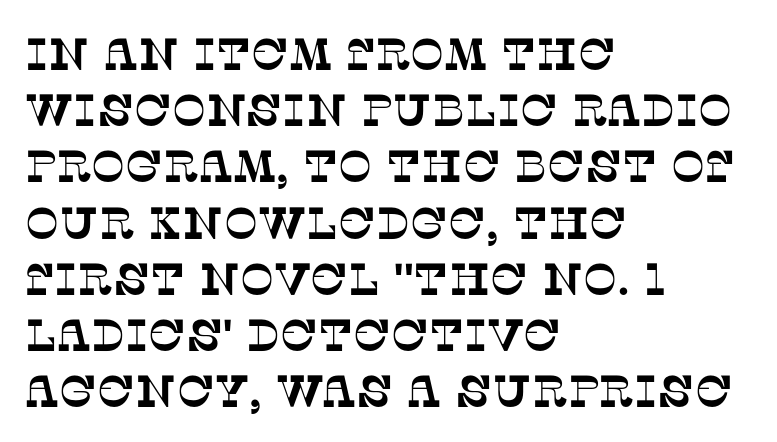
{"serif": "yes", "width": "normal", "stroke_contrast": "low", "x_height": "large", "monospaced": "no", "underline": "no", "align": "left", "line_spacing": "normal", "line_spacing_ratio": 1.25, "letter_spacing": "normal", "letter_spacing_em": 0.0, "glyph_px": 45}
